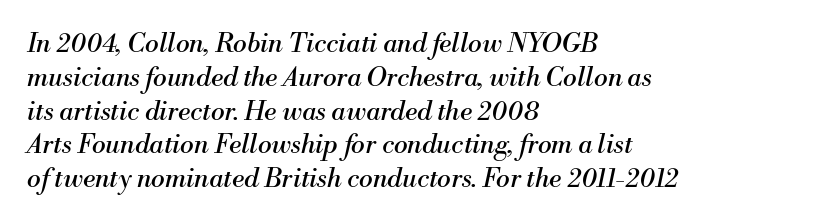
{"italic": "yes", "lean": "right", "slant_degrees": 13, "bold": "no", "underline": "no", "align": "left", "line_spacing": "normal", "line_spacing_ratio": 1.3, "letter_spacing": "normal", "letter_spacing_em": 0.0, "glyph_px": 26}
